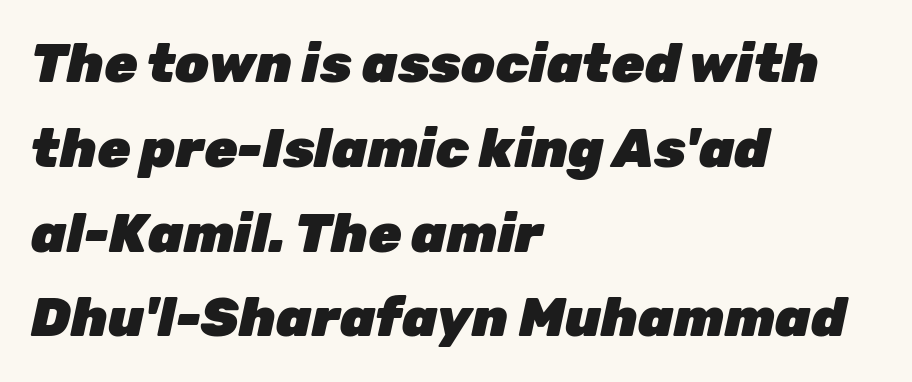
Q: Is the text bold? A: Yes.
Q: Is the text italic (slanted)? A: Yes, it leans right by about 12 degrees.
Q: Is the text underlined? A: No.
Q: How is the paragraph aligned? A: Left-aligned.
Q: Is the spacing between letters normal or unusually wide? A: Normal.
Q: Is the spacing between lines tight, normal or loose? A: Normal.
Q: Width (condensed, normal, or wide)? A: Normal.
Q: Stroke contrast? A: Low.
Q: x-height? A: Medium.
Q: Monospaced? A: No.
